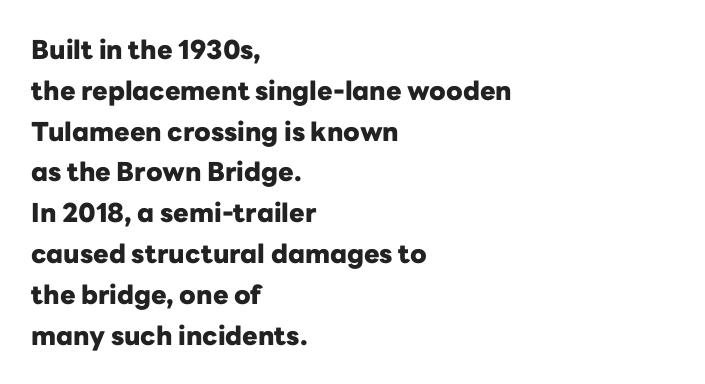
Q: Is the text bold? A: Yes.
Q: Is the text italic (slanted)? A: No, it is upright.
Q: Is the text underlined? A: No.
Q: How is the paragraph aligned? A: Left-aligned.
Q: Is the spacing between letters normal or unusually wide? A: Normal.
Q: Is the spacing between lines tight, normal or loose? A: Normal.
